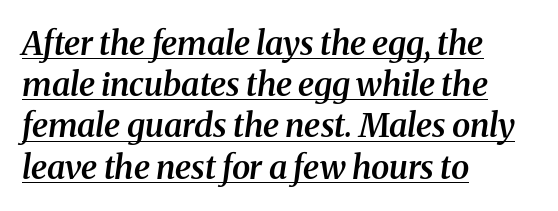
Quick note: italic. Do the characters align in a grid? No, the font is proportional. This rendering employs a face with finishing strokes, i.e., a serif. Normally led — the rows are evenly, conventionally spaced. Each glyph is drawn with semibold strokes, heavier than normal yet not fully bold. These lines keep a tight, regular rhythm from letter to letter.
